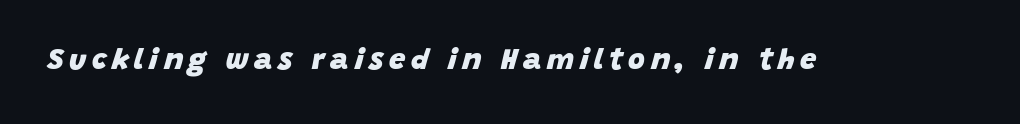
{"italic": "yes", "lean": "right", "slant_degrees": 15, "bold": "yes", "weight": "heavy", "width": "normal", "stroke_contrast": "low", "x_height": "large", "monospaced": "no", "underline": "no", "glyph_px": 29}
